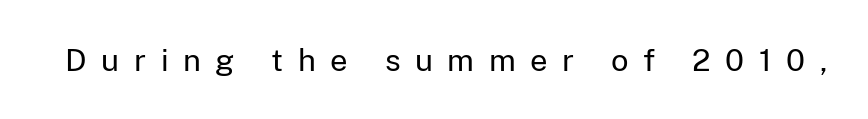
{"serif": "no", "italic": "no", "bold": "no", "weight": "regular", "width": "normal", "stroke_contrast": "low", "x_height": "medium", "monospaced": "no", "underline": "no", "letter_spacing": "wide", "letter_spacing_em": 0.47, "glyph_px": 31}
